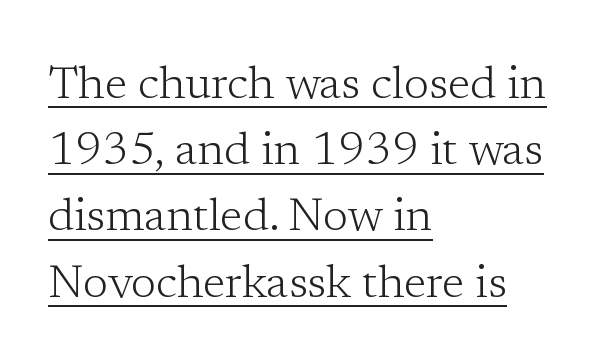
{"serif": "yes", "italic": "no", "bold": "no", "weight": "light", "width": "normal", "stroke_contrast": "low", "x_height": "medium", "monospaced": "no", "underline": "yes", "align": "left", "line_spacing": "normal", "line_spacing_ratio": 1.44, "letter_spacing": "normal", "letter_spacing_em": 0.0, "glyph_px": 46}
